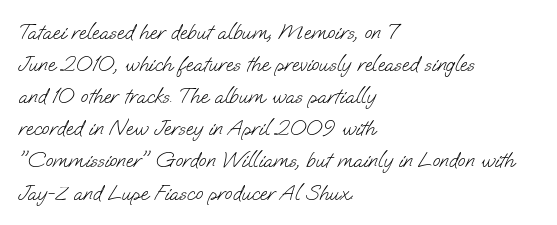
The image shows 22 px text type; set left-aligned, normal line spacing (1.46x), normal letter spacing, not underlined.
